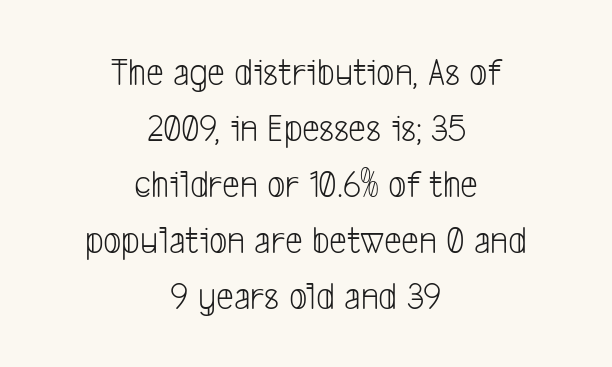
The image shows 40 px light, condensed sans-serif type; set centered, normal line spacing (1.4x), normal letter spacing, not underlined; low stroke contrast and a medium x-height.
